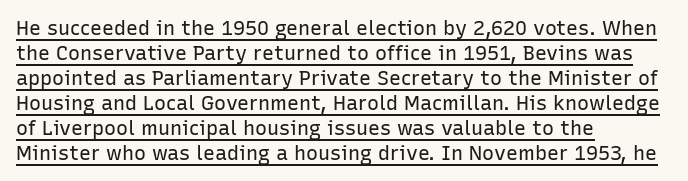
The image shows 20 px text type, upright; set left-aligned, normal line spacing (1.25x), normal letter spacing, underlined.
